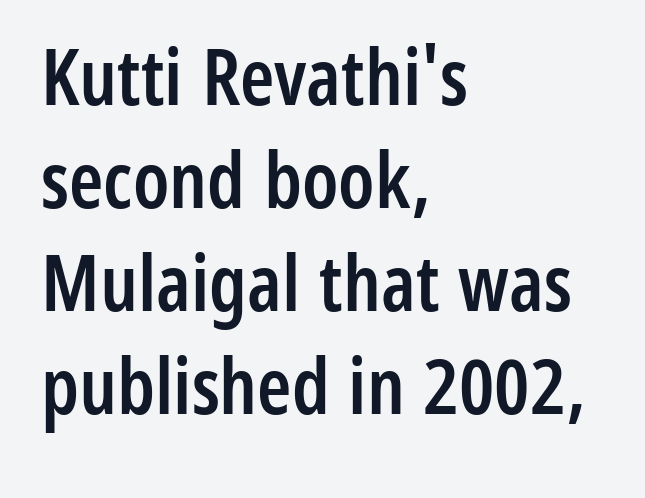
{"serif": "no", "italic": "no", "bold": "semi", "weight": "semibold", "width": "condensed", "stroke_contrast": "low", "x_height": "medium", "monospaced": "no", "underline": "no", "align": "left", "line_spacing": "normal", "line_spacing_ratio": 1.32, "letter_spacing": "normal", "letter_spacing_em": 0.0, "glyph_px": 78}
